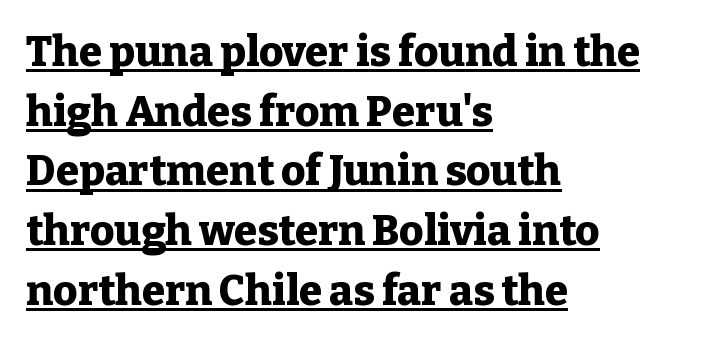
{"serif": "yes", "italic": "no", "bold": "yes", "weight": "heavy", "width": "normal", "stroke_contrast": "low", "x_height": "medium", "monospaced": "no", "underline": "yes", "align": "left", "line_spacing": "normal", "line_spacing_ratio": 1.42, "letter_spacing": "normal", "letter_spacing_em": 0.0, "glyph_px": 42}
